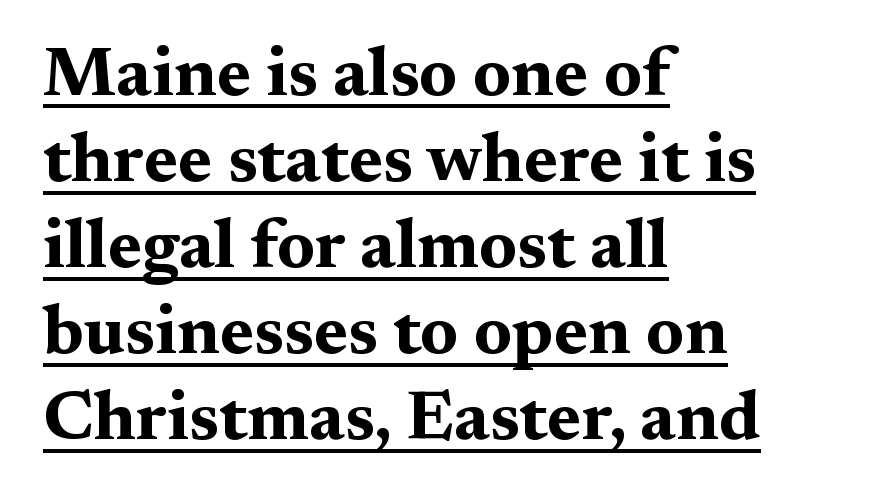
A roman cut, with each character standing at attention. Heavy-handed strokes throughout: this text is bold. Does the type have serifs? Yes, each stem ends in a small foot. Caption: lettering with a line underneath. This sample is left-justified, so line endings fall wherever the words run out. Spacing verdict: proportional, widths tailored to each character.
